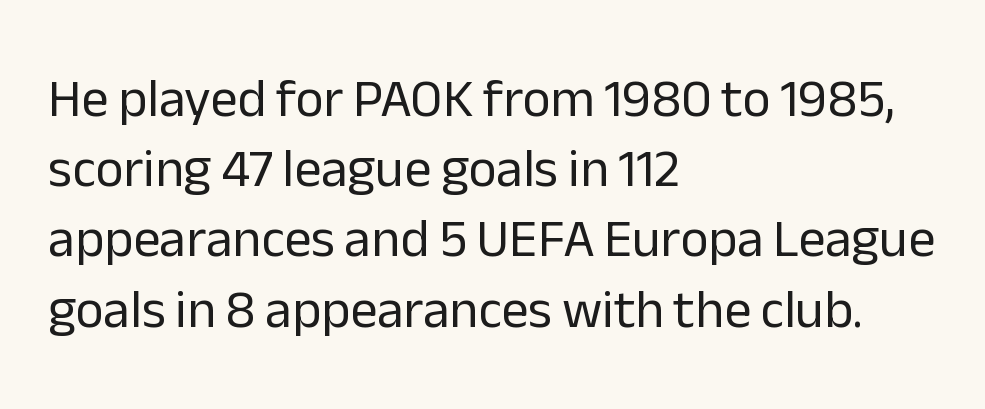
The image shows 54 px regular-weight sans-serif type, upright; set left-aligned, normal line spacing (1.3x), normal letter spacing, not underlined; low stroke contrast and a medium x-height.
